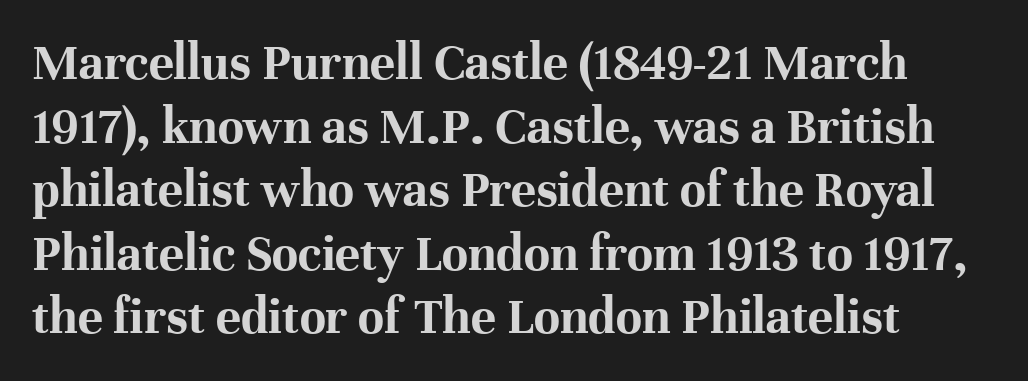
{"serif": "yes", "italic": "no", "bold": "yes", "weight": "bold", "width": "normal", "stroke_contrast": "high", "x_height": "medium", "monospaced": "no", "underline": "no", "line_spacing_ratio": 1.2, "letter_spacing": "normal", "letter_spacing_em": 0.0, "glyph_px": 53}
